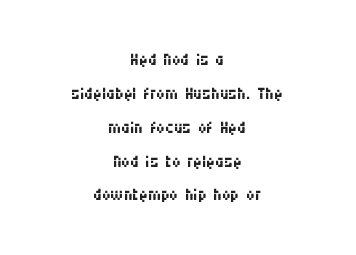
Q: Is the text bold? A: No.
Q: Is the text italic (slanted)? A: No, it is upright.
Q: Is the text underlined? A: No.
Q: How is the paragraph aligned? A: Centered.
Q: Is the spacing between letters normal or unusually wide? A: Normal.
Q: Is the spacing between lines tight, normal or loose? A: Normal.
